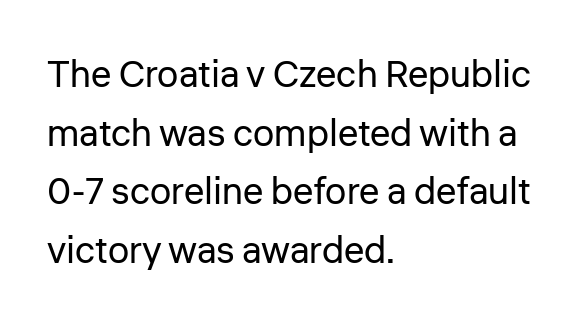
Q: Is the text bold? A: No.
Q: Is the text italic (slanted)? A: No, it is upright.
Q: Is the typeface a serif or a sans-serif typeface? A: Sans-serif.
Q: Is the text underlined? A: No.
Q: How is the paragraph aligned? A: Left-aligned.
Q: Is the spacing between letters normal or unusually wide? A: Normal.
Q: Is the spacing between lines tight, normal or loose? A: Normal.
Q: Width (condensed, normal, or wide)? A: Normal.
Q: Stroke contrast? A: Low.
Q: x-height? A: Medium.
Q: Monospaced? A: No.
